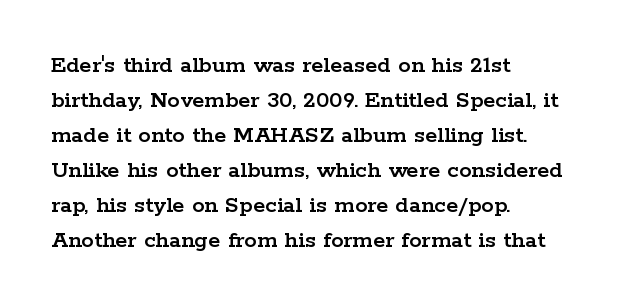
Q: Is the text italic (slanted)? A: No, it is upright.
Q: Is the text underlined? A: No.
Q: How is the paragraph aligned? A: Left-aligned.
Q: Is the spacing between letters normal or unusually wide? A: Normal.
Q: Is the spacing between lines tight, normal or loose? A: Normal.
